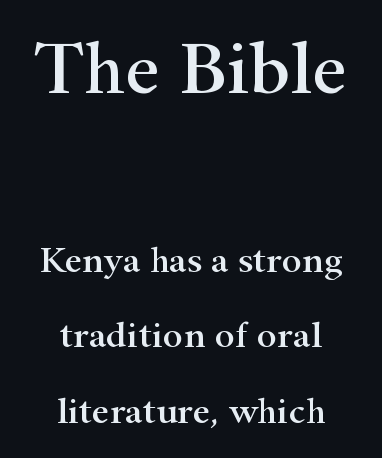
Q: Is the text italic (slanted)? A: No, it is upright.
Q: Is the typeface a serif or a sans-serif typeface? A: Serif.
Q: Is the text underlined? A: No.
Q: How is the paragraph aligned? A: Centered.
Q: Is the spacing between letters normal or unusually wide? A: Normal.
Q: Is the spacing between lines tight, normal or loose? A: Loose.
Q: Which block of text is set in a larger size, the first (top) or the second (bottom)? A: The first (top) one.
Q: Width (condensed, normal, or wide)? A: Wide.
Q: Stroke contrast? A: High.
Q: x-height? A: Small.
Q: Monospaced? A: No.
